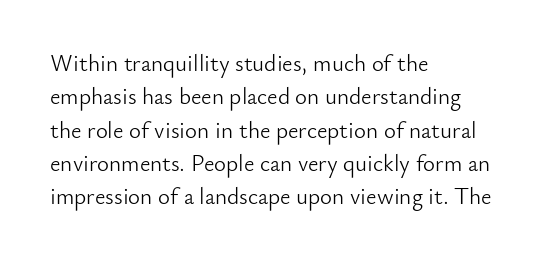
The image shows 23 px text type, upright; set left-aligned, normal line spacing (1.45x), normal letter spacing, not underlined.
